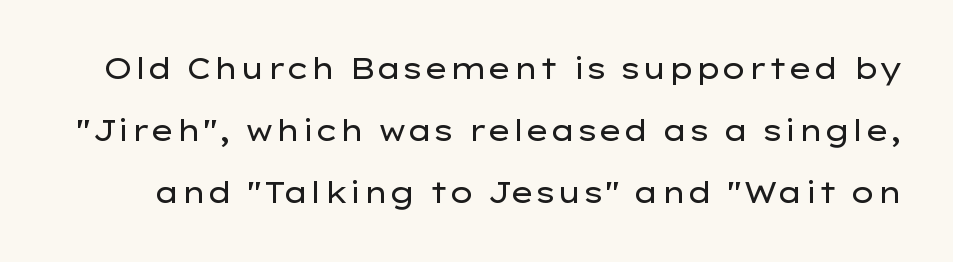
{"serif": "no", "italic": "no", "bold": "no", "weight": "regular", "width": "wide", "stroke_contrast": "low", "x_height": "medium", "monospaced": "no", "underline": "no", "line_spacing": "loose", "line_spacing_ratio": 2.14, "letter_spacing": "normal", "letter_spacing_em": 0.0, "glyph_px": 29}
